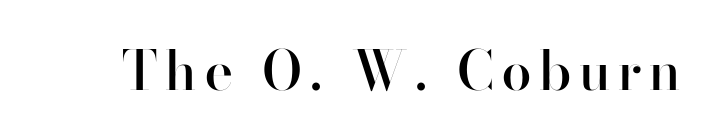
{"serif": "no", "italic": "no", "bold": "semi", "weight": "semibold", "width": "normal", "stroke_contrast": "high", "x_height": "small", "monospaced": "no", "underline": "no", "glyph_px": 54}
